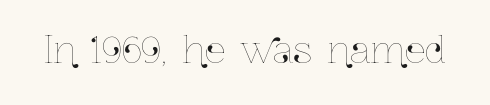
The image shows 37 px condensed type, upright; set normal letter spacing, not underlined; low stroke contrast and a medium x-height.
